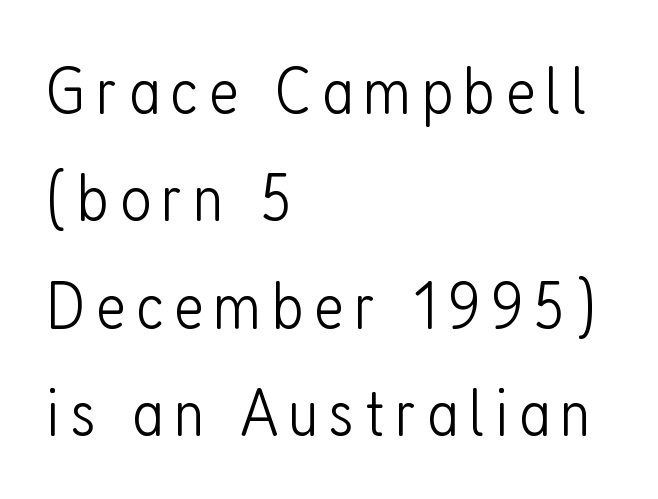
Q: Is the text bold? A: No.
Q: Is the text italic (slanted)? A: No, it is upright.
Q: Is the typeface a serif or a sans-serif typeface? A: Sans-serif.
Q: Is the text underlined? A: No.
Q: How is the paragraph aligned? A: Left-aligned.
Q: Is the spacing between lines tight, normal or loose? A: Normal.
Q: Width (condensed, normal, or wide)? A: Condensed.
Q: Stroke contrast? A: Low.
Q: x-height? A: Medium.
Q: Monospaced? A: No.
